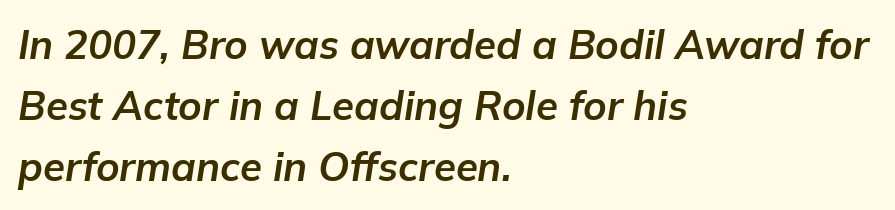
The image shows 40 px bold type, italic (leaning right); set left-aligned, normal line spacing (1.53x), normal letter spacing, not underlined; low stroke contrast and a medium x-height.
